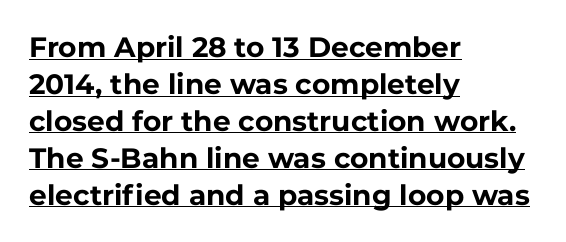
{"serif": "no", "italic": "no", "bold": "yes", "weight": "bold", "width": "normal", "stroke_contrast": "low", "x_height": "medium", "monospaced": "no", "underline": "yes", "align": "left", "line_spacing": "normal", "line_spacing_ratio": 1.32, "letter_spacing": "normal", "letter_spacing_em": 0.0, "glyph_px": 28}
